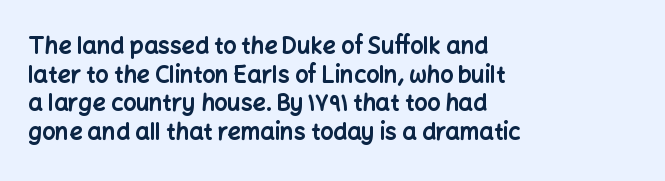
Q: Is the text bold? A: Yes.
Q: Is the text italic (slanted)? A: No, it is upright.
Q: Is the text underlined? A: No.
Q: How is the paragraph aligned? A: Left-aligned.
Q: Is the spacing between letters normal or unusually wide? A: Normal.
